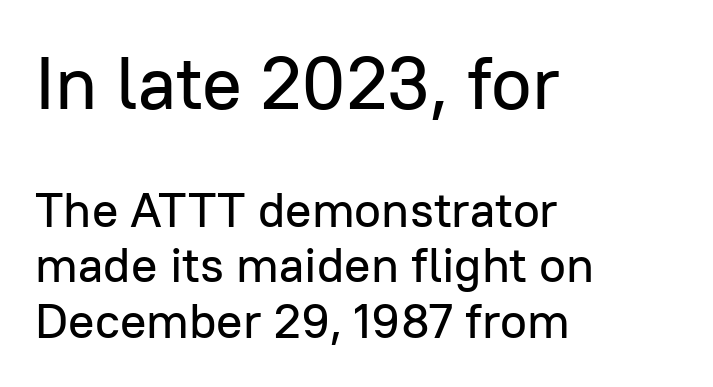
Note: larger setting up top, smaller setting below. Italic: no, the glyphs are upright roman. The designer dialed line spacing down below the default. Rule under the text: the space is simply empty. Serifs: no, the terminals of the letterforms are clean.
